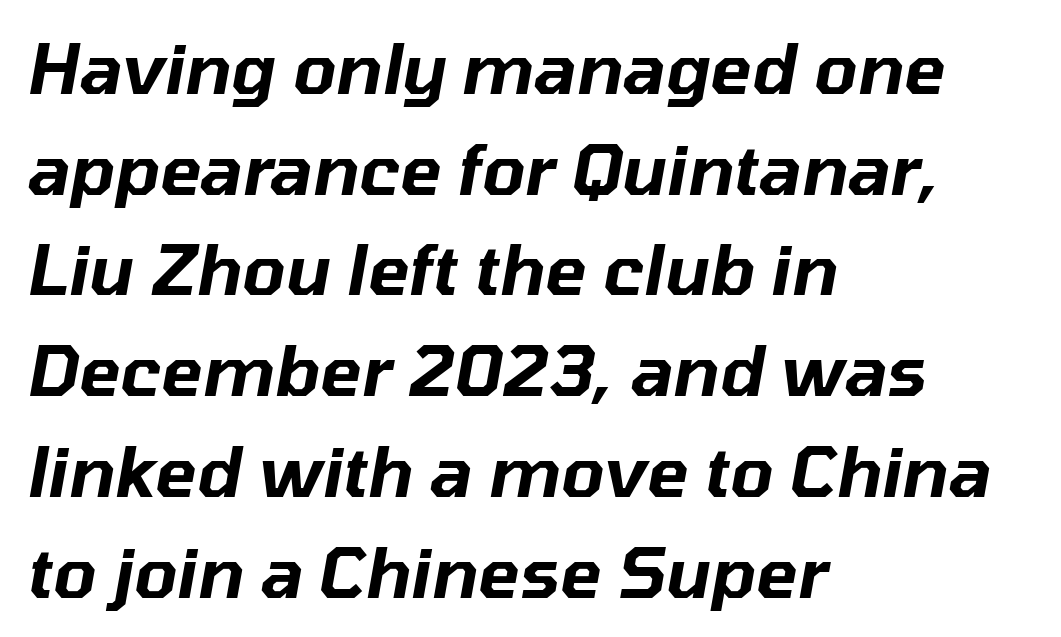
The image shows 69 px text type, italic (leaning right); set left-aligned, normal line spacing (1.46x), normal letter spacing, not underlined; low stroke contrast and a medium x-height.
